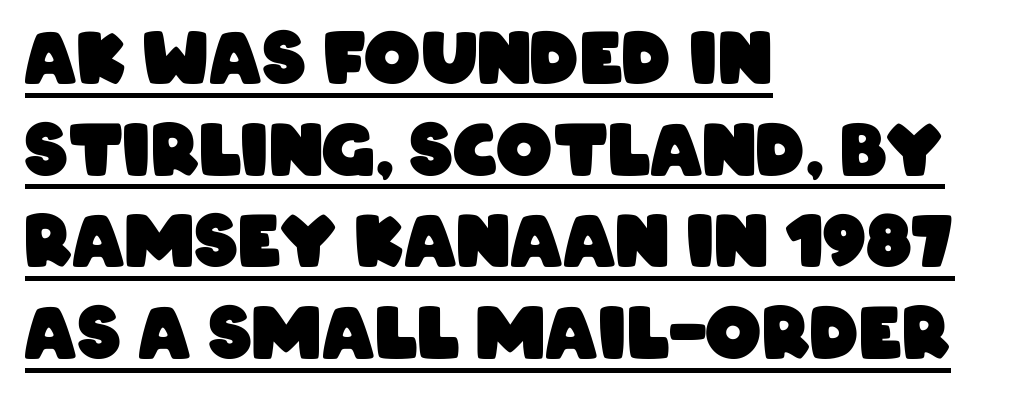
The string is rendered with underlining switched on. Note: no serifs on the glyphs. Do the characters align in a grid? No, the font is proportional. The line texture is even and compact thanks to regular tracking.
